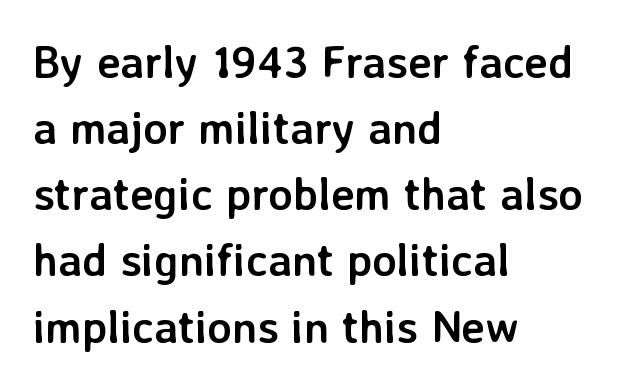
Q: Is the text bold? A: Yes.
Q: Is the text italic (slanted)? A: No, it is upright.
Q: Is the typeface a serif or a sans-serif typeface? A: Sans-serif.
Q: Is the text underlined? A: No.
Q: How is the paragraph aligned? A: Left-aligned.
Q: Is the spacing between letters normal or unusually wide? A: Normal.
Q: Is the spacing between lines tight, normal or loose? A: Normal.
Q: Width (condensed, normal, or wide)? A: Normal.
Q: Stroke contrast? A: Low.
Q: x-height? A: Medium.
Q: Monospaced? A: No.
